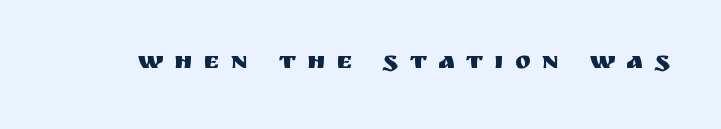
Loose tracking; the words dissolve into strings of separated letters. The typography opts for an upright posture over an oblique one. Nobody drew a line under any word here.
